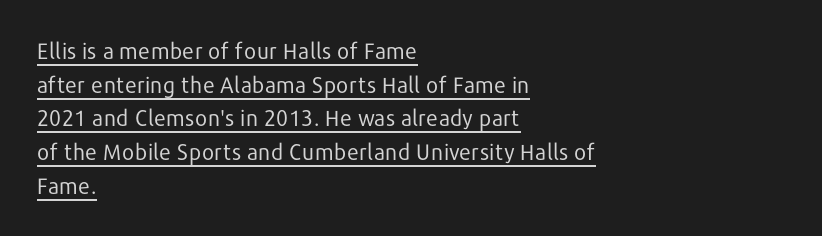
{"italic": "no", "bold": "no", "underline": "yes", "align": "left", "line_spacing": "normal", "line_spacing_ratio": 1.53, "letter_spacing": "normal", "letter_spacing_em": 0.0, "glyph_px": 22}
